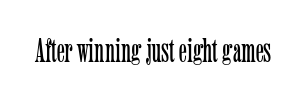
{"serif": "yes", "italic": "no", "bold": "no", "weight": "light", "width": "condensed", "stroke_contrast": "low", "x_height": "medium", "monospaced": "no", "underline": "no", "letter_spacing": "normal", "letter_spacing_em": 0.0, "glyph_px": 34}
